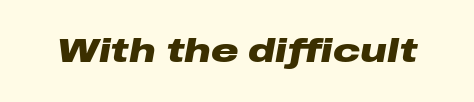
{"italic": "yes", "lean": "right", "slant_degrees": 10, "bold": "yes", "weight": "heavy", "width": "wide", "stroke_contrast": "low", "x_height": "medium", "monospaced": "no", "underline": "no", "letter_spacing": "normal", "letter_spacing_em": 0.0, "glyph_px": 34}
